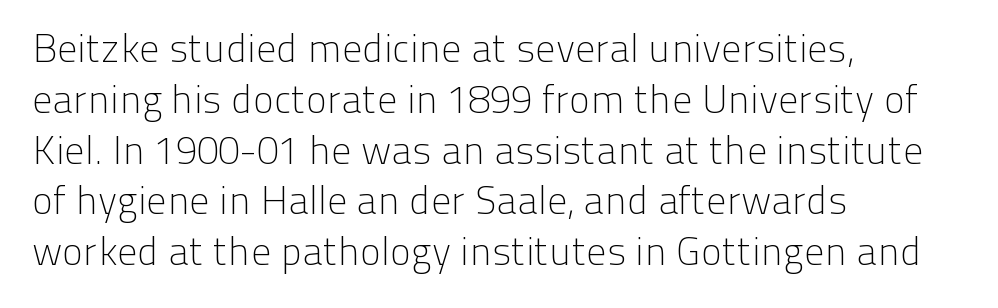
{"serif": "no", "italic": "no", "bold": "no", "weight": "light", "width": "normal", "stroke_contrast": "low", "x_height": "medium", "monospaced": "no", "underline": "no", "align": "left", "line_spacing": "normal", "line_spacing_ratio": 1.27, "letter_spacing": "normal", "letter_spacing_em": 0.0, "glyph_px": 40}
